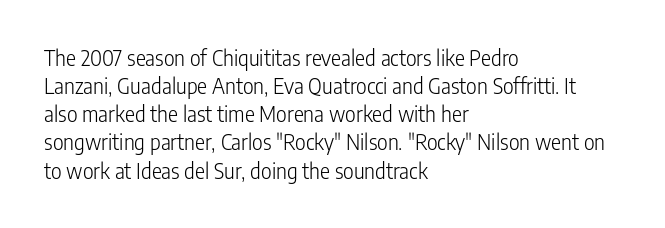
The image shows 21 px text type, upright; set left-aligned, normal line spacing (1.34x), normal letter spacing, not underlined.
